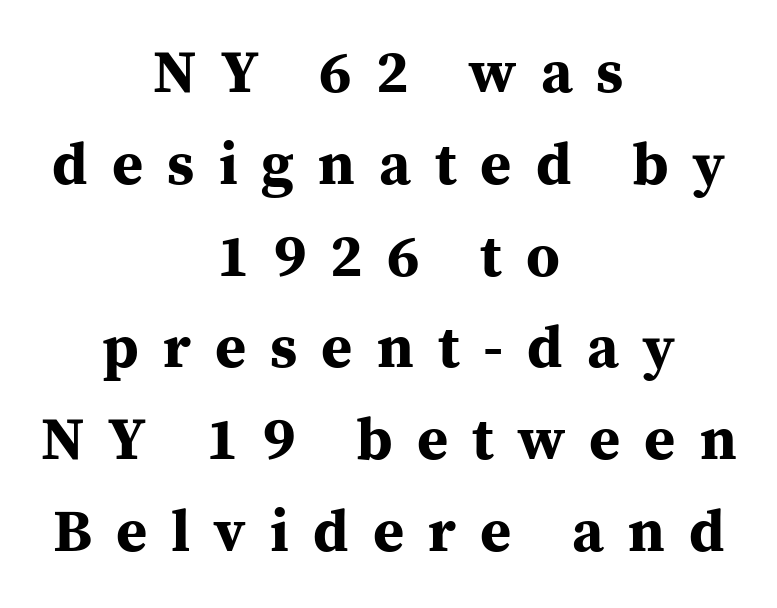
Q: Is the text bold? A: Yes.
Q: Is the text italic (slanted)? A: No, it is upright.
Q: Is the typeface a serif or a sans-serif typeface? A: Serif.
Q: Is the text underlined? A: No.
Q: How is the paragraph aligned? A: Centered.
Q: Is the spacing between letters normal or unusually wide? A: Unusually wide.
Q: Is the spacing between lines tight, normal or loose? A: Normal.
Q: Width (condensed, normal, or wide)? A: Normal.
Q: Stroke contrast? A: Medium.
Q: x-height? A: Medium.
Q: Monospaced? A: No.
